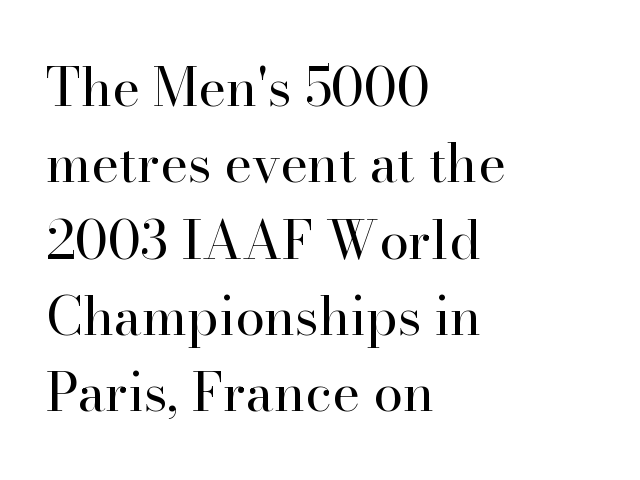
Q: Is the text bold? A: No.
Q: Is the text italic (slanted)? A: No, it is upright.
Q: Is the typeface a serif or a sans-serif typeface? A: Serif.
Q: Is the text underlined? A: No.
Q: How is the paragraph aligned? A: Left-aligned.
Q: Is the spacing between letters normal or unusually wide? A: Normal.
Q: Is the spacing between lines tight, normal or loose? A: Normal.
Q: Width (condensed, normal, or wide)? A: Normal.
Q: Stroke contrast? A: High.
Q: x-height? A: Small.
Q: Monospaced? A: No.
